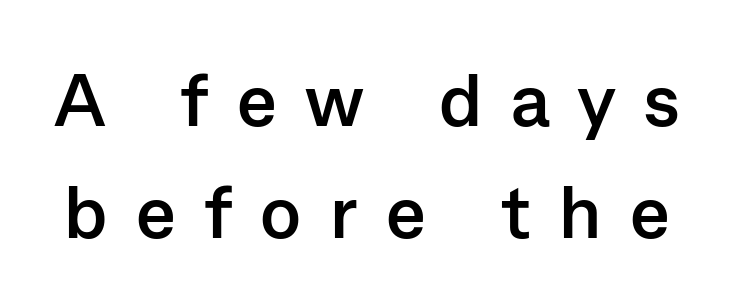
The designer went with a sans here, leaving each stem footless. Think of a printed novel: that variable character pitch is what you see here. The vertical gap from one line to the next is medium. The passage shown has open, widely tracked lettering throughout. It's the straight-up-and-down kind of type.
